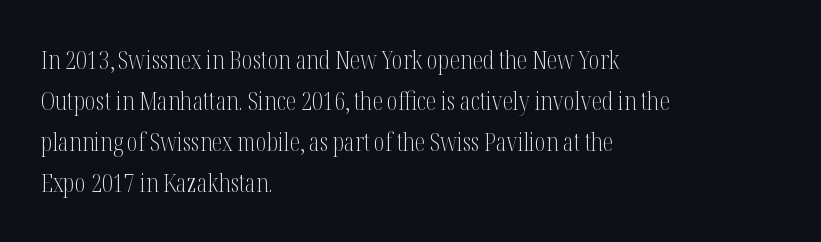
Q: Is the text bold? A: No.
Q: Is the text italic (slanted)? A: No, it is upright.
Q: Is the text underlined? A: No.
Q: How is the paragraph aligned? A: Left-aligned.
Q: Is the spacing between letters normal or unusually wide? A: Normal.
Q: Is the spacing between lines tight, normal or loose? A: Normal.
